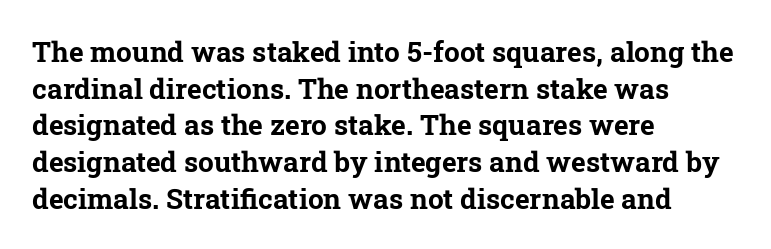
The image shows 28 px bold serif type; set left-aligned, normal line spacing (1.31x), normal letter spacing, not underlined; low stroke contrast and a medium x-height.
